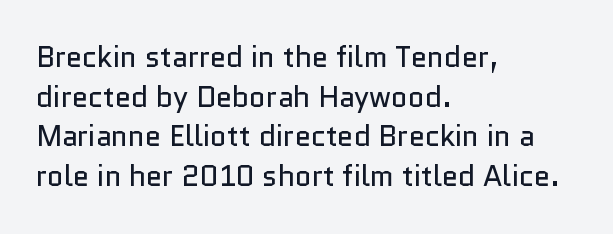
The image shows 29 px regular-weight sans-serif type, upright; set left-aligned, normal line spacing (1.37x), normal letter spacing, not underlined; low stroke contrast and a medium x-height.
